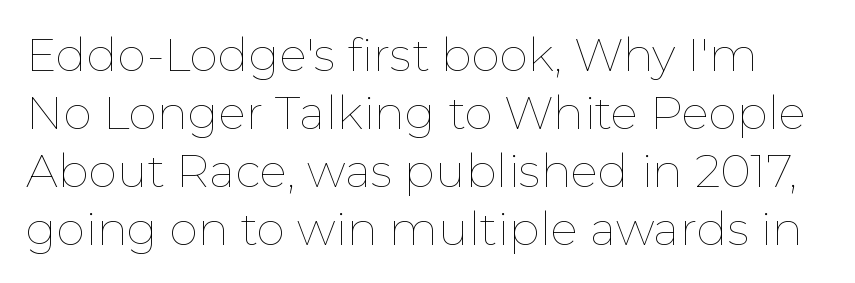
{"italic": "no", "bold": "no", "weight": "thin", "width": "normal", "stroke_contrast": "low", "x_height": "medium", "monospaced": "no", "underline": "no", "line_spacing": "normal", "line_spacing_ratio": 1.26, "letter_spacing": "normal", "letter_spacing_em": 0.0, "glyph_px": 46}
